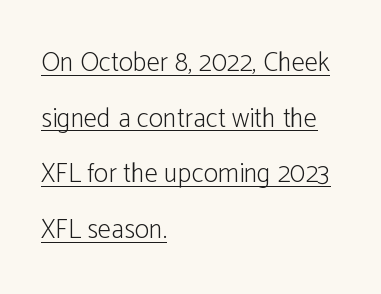
{"italic": "no", "bold": "no", "underline": "yes", "align": "left", "line_spacing": "loose", "line_spacing_ratio": 2.06, "letter_spacing": "normal", "letter_spacing_em": 0.0, "glyph_px": 27}
